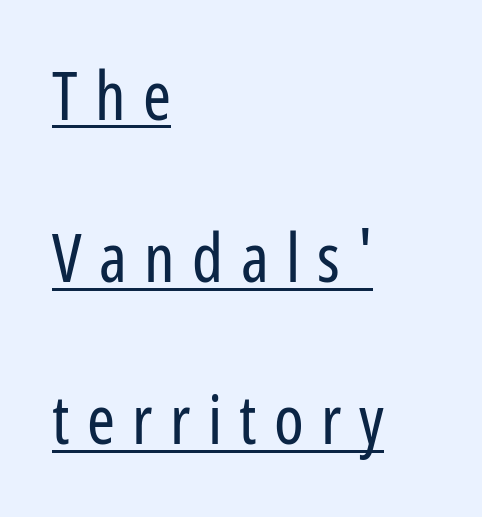
Unlike italic type, these characters show no tilt at all. Whoever set this chose breathing room over compactness in the vertical rhythm. Type style note: lacks serifs. The lines in this sample share a left origin and differ only in where they stop.
